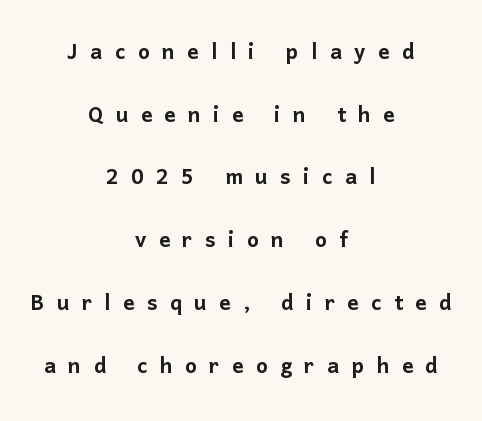
The image shows 28 px sans-serif type, upright; set centered, loose line spacing (2.24x), unusually wide letter spacing (+0.44 em), not underlined; low stroke contrast and a medium x-height.
